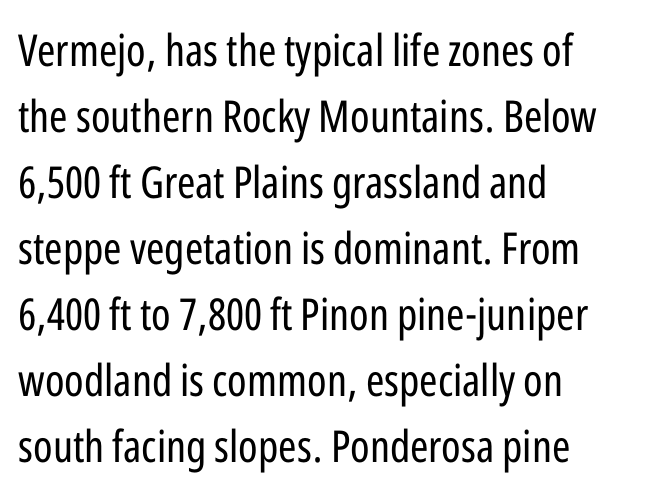
The image shows 44 px regular-weight, condensed sans-serif type, upright; set left-aligned, normal line spacing (1.5x), normal letter spacing, not underlined; low stroke contrast and a medium x-height.
